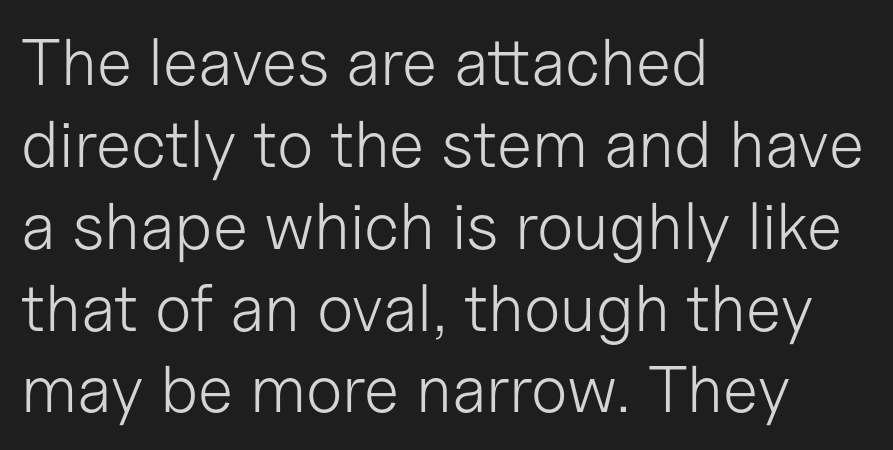
{"serif": "no", "italic": "no", "bold": "no", "weight": "light", "width": "normal", "stroke_contrast": "low", "x_height": "medium", "monospaced": "no", "underline": "no", "align": "left", "line_spacing_ratio": 1.24, "letter_spacing": "normal", "letter_spacing_em": 0.0, "glyph_px": 66}
